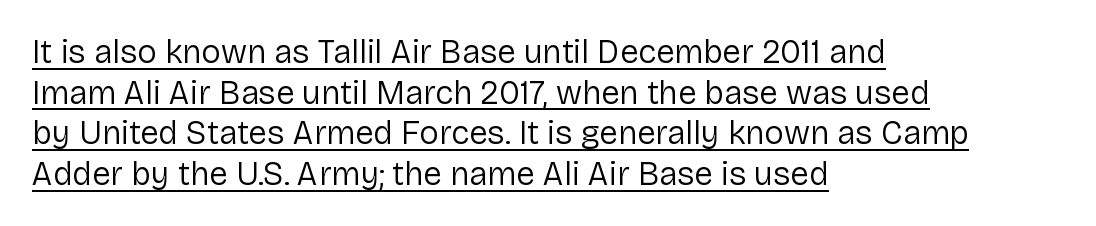
Q: Is the text bold? A: No.
Q: Is the text italic (slanted)? A: No, it is upright.
Q: Is the typeface a serif or a sans-serif typeface? A: Sans-serif.
Q: Is the text underlined? A: Yes.
Q: How is the paragraph aligned? A: Left-aligned.
Q: Is the spacing between letters normal or unusually wide? A: Normal.
Q: Width (condensed, normal, or wide)? A: Normal.
Q: Stroke contrast? A: Low.
Q: x-height? A: Medium.
Q: Monospaced? A: No.
